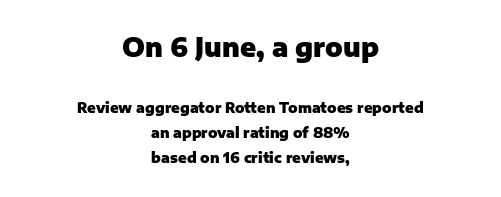
{"italic": "no", "bold": "yes", "underline": "no", "align": "center", "line_spacing_ratio": 1.8, "letter_spacing": "normal", "letter_spacing_em": 0.0, "larger_block": "first", "size_ratio": 1.86, "glyph_px": 26}
